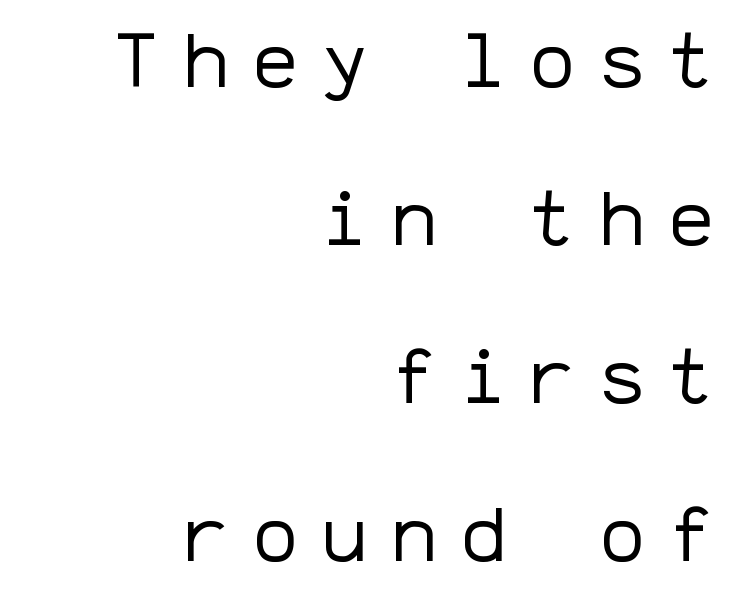
The image shows 77 px regular-weight sans-serif type, upright, monospaced; set right-aligned, loose line spacing (2.05x), unusually wide letter spacing (+0.3 em), not underlined; low stroke contrast and a medium x-height.
